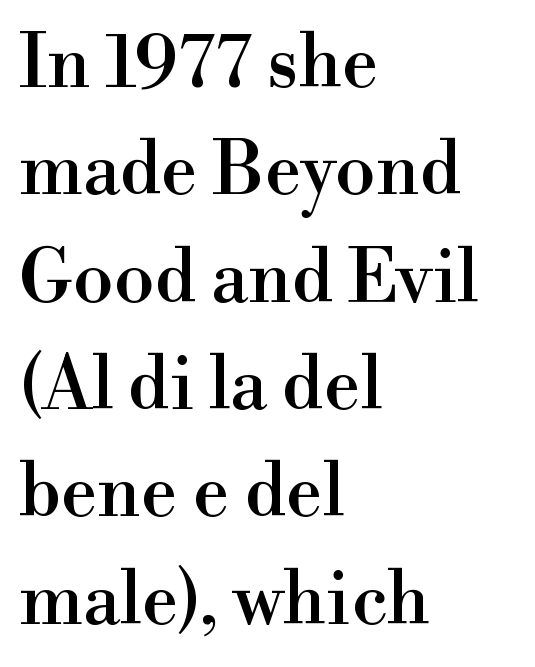
No extra tracking has been applied to these lines. Reading down the column, the eye jumps a familiar distance to each next line. The passage shown is typed in a proportional face where columns would drift. Caption: multi-line text, flush left, ragged right. Are there feet on the stems? There are — it's a serif.
